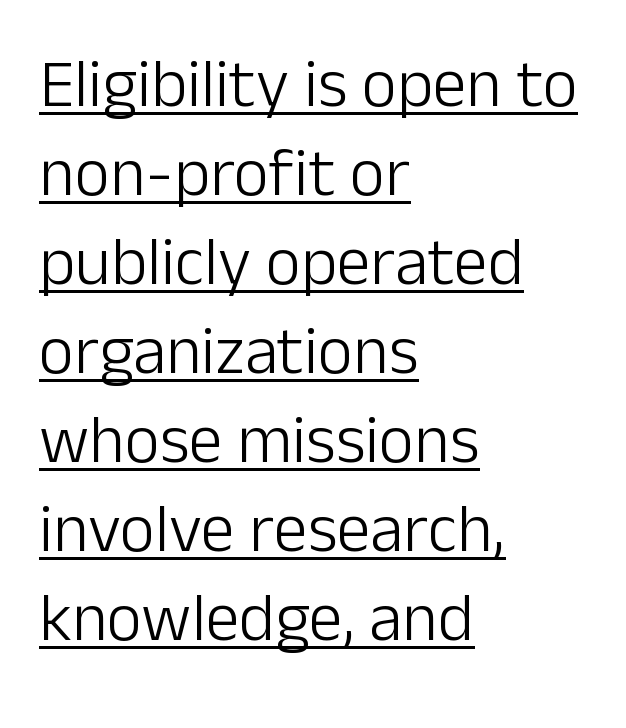
{"serif": "no", "italic": "no", "bold": "no", "weight": "light", "width": "normal", "stroke_contrast": "low", "x_height": "medium", "monospaced": "no", "underline": "yes", "align": "left", "line_spacing": "normal", "line_spacing_ratio": 1.31, "letter_spacing": "normal", "letter_spacing_em": 0.0, "glyph_px": 68}
